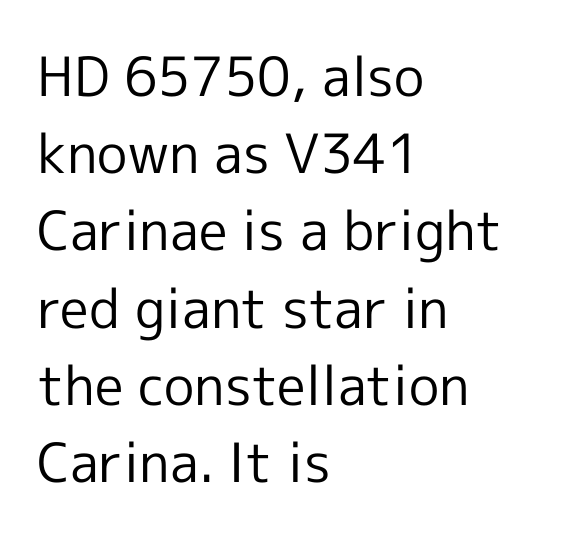
{"serif": "no", "italic": "no", "bold": "no", "weight": "regular", "width": "normal", "x_height": "medium", "monospaced": "no", "underline": "no", "align": "left", "line_spacing": "normal", "line_spacing_ratio": 1.43, "letter_spacing": "normal", "letter_spacing_em": 0.0, "glyph_px": 54}
